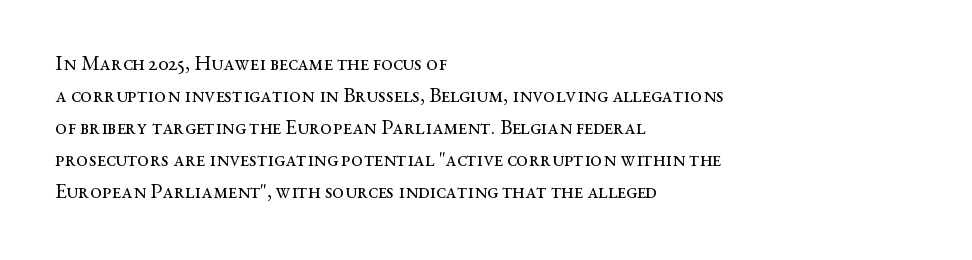
Q: Is the text bold? A: No.
Q: Is the text italic (slanted)? A: No, it is upright.
Q: Is the text underlined? A: No.
Q: How is the paragraph aligned? A: Left-aligned.
Q: Is the spacing between letters normal or unusually wide? A: Normal.
Q: Is the spacing between lines tight, normal or loose? A: Normal.
